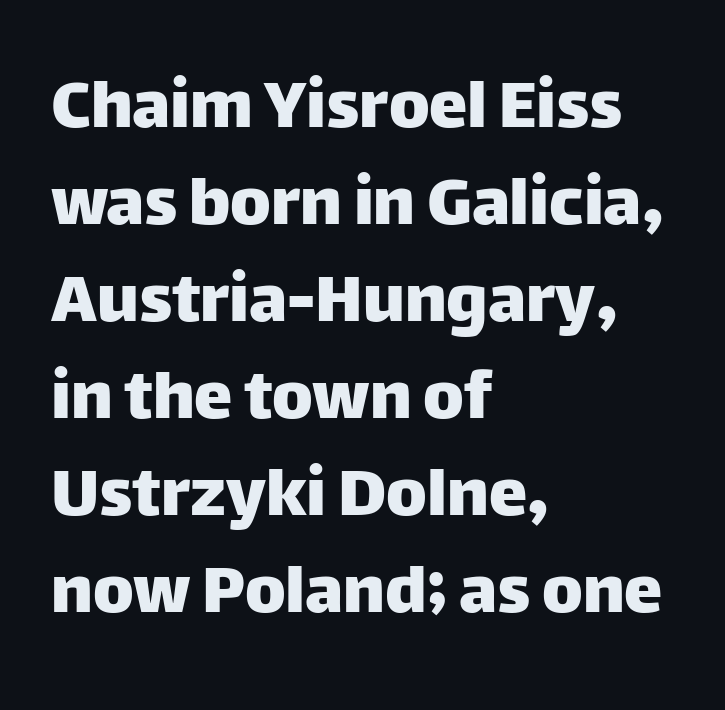
Q: Is the text italic (slanted)? A: No, it is upright.
Q: Is the typeface a serif or a sans-serif typeface? A: Sans-serif.
Q: Is the text underlined? A: No.
Q: How is the paragraph aligned? A: Left-aligned.
Q: Is the spacing between letters normal or unusually wide? A: Normal.
Q: Is the spacing between lines tight, normal or loose? A: Normal.
Q: Width (condensed, normal, or wide)? A: Normal.
Q: Stroke contrast? A: Low.
Q: x-height? A: Large.
Q: Monospaced? A: No.
